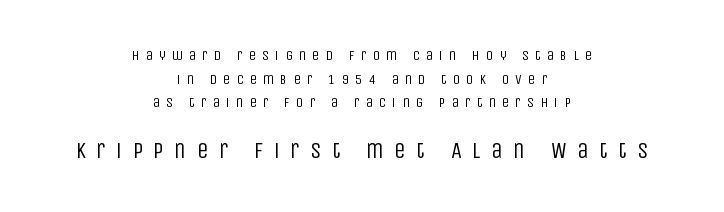
Q: Is the text bold? A: No.
Q: Is the text italic (slanted)? A: No, it is upright.
Q: Is the text underlined? A: No.
Q: How is the paragraph aligned? A: Centered.
Q: Is the spacing between letters normal or unusually wide? A: Unusually wide.
Q: Is the spacing between lines tight, normal or loose? A: Normal.
Q: Which block of text is set in a larger size, the first (top) or the second (bottom)? A: The second (bottom) one.
